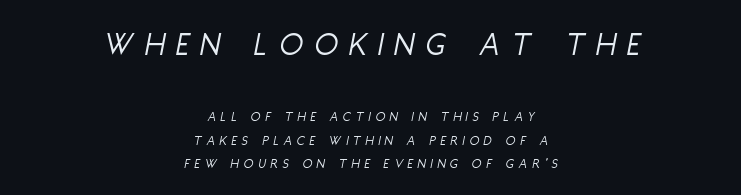
The type is letterspaced generously, with wide tracking. Stems and bowls with no extra thickness — not bold. This rendering uses center alignment, leaving both contours irregular but symmetric. Of the two passages, the one on top uses the larger point size. Note the varied advance widths — an 'i' is clearly narrower than an 'm'.
